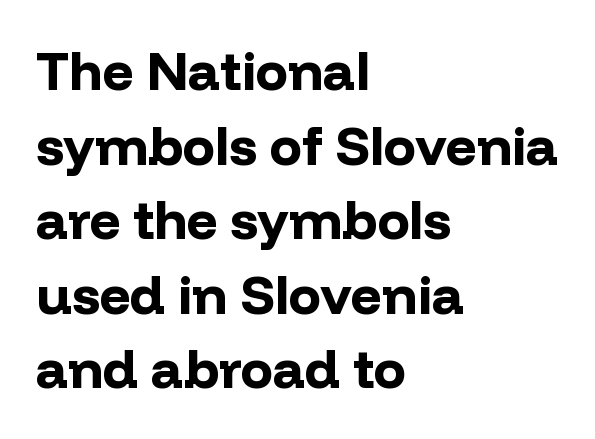
A typesetter would mark this as roman, not italic. The gap between lines stays unmarked. The face used here is proportionally spaced, like ordinary book or web type. On the weight axis this lands at bold, roughly 700. Observe the ordinary spacing: letters are neighbours, not strangers.
